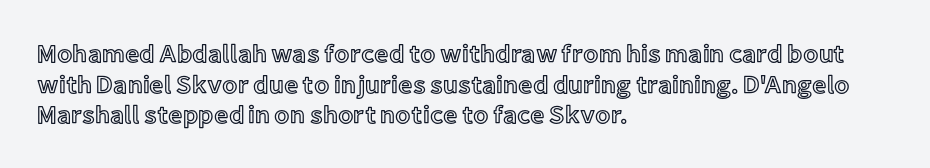
Which margin do the lines hug? The left one — the right edge is uneven. Bare-footed words on every line. Here the glyphs are tracked normally, forming tight word shapes. Does the lettering tilt? It doesn't — this is upright.
